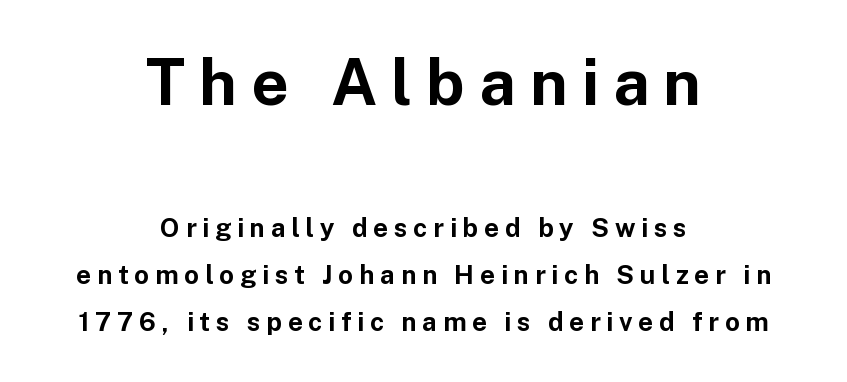
{"serif": "no", "italic": "no", "bold": "yes", "weight": "bold", "width": "normal", "stroke_contrast": "low", "x_height": "medium", "monospaced": "no", "underline": "no", "align": "center", "line_spacing_ratio": 1.82, "letter_spacing": "wide", "letter_spacing_em": 0.22, "larger_block": "first", "size_ratio": 2.46, "glyph_px": 64}
